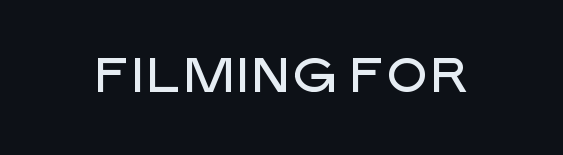
{"serif": "no", "italic": "no", "width": "normal", "stroke_contrast": "low", "x_height": "large", "monospaced": "no", "underline": "no", "letter_spacing": "normal", "letter_spacing_em": 0.0, "glyph_px": 48}
